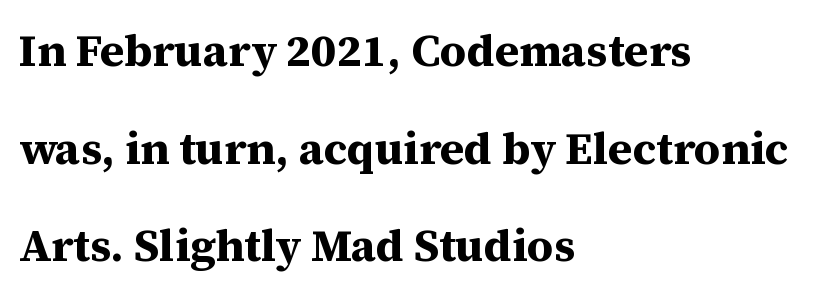
The letters stand upright; this is a roman face. Unmarked baselines from the first word to the last. Each line starts at the same left margin while the right side varies. Classification — serif. Tracking here is standard; glyphs follow each other at the usual distance.
